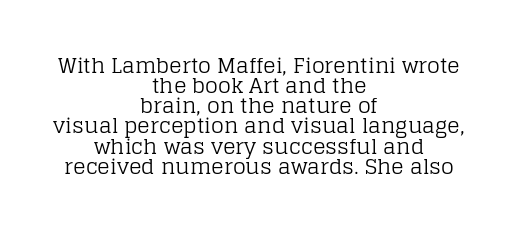
{"italic": "no", "bold": "no", "underline": "no", "align": "center", "line_spacing": "tight", "line_spacing_ratio": 0.96, "letter_spacing": "normal", "letter_spacing_em": 0.0, "glyph_px": 21}
